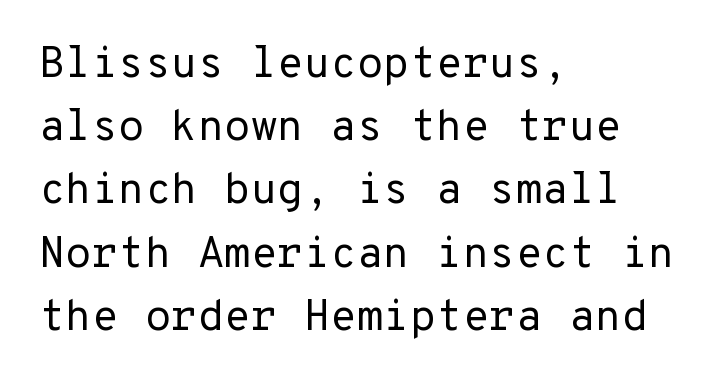
The image shows 43 px regular-weight sans-serif type, upright; set left-aligned, normal line spacing (1.47x), normal letter spacing, not underlined; low stroke contrast and a medium x-height.
